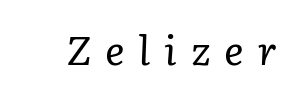
{"serif": "yes", "italic": "yes", "lean": "right", "slant_degrees": 3, "bold": "no", "weight": "regular", "width": "normal", "stroke_contrast": "low", "x_height": "medium", "monospaced": "no", "underline": "no", "letter_spacing": "wide", "letter_spacing_em": 0.34, "glyph_px": 41}
